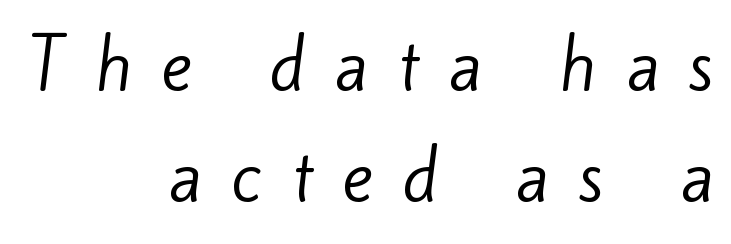
The image shows 66 px regular-weight sans-serif type; set right-aligned, normal line spacing (1.68x), unusually wide letter spacing (+0.45 em), not underlined; low stroke contrast and a small x-height.
